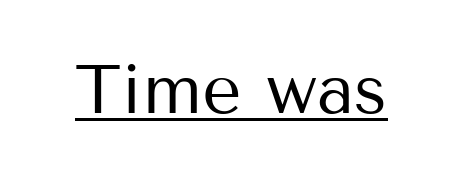
No letter is thick-stroked: the sample isn't bold. These lines are rendered in a variable-pitch font. Grotesque or geometric, the face here clearly has no serifs. A continuous stroke trails under the words, as in a hyperlink. The font's upright variant was chosen for this text. Short note: letters normally spaced.
